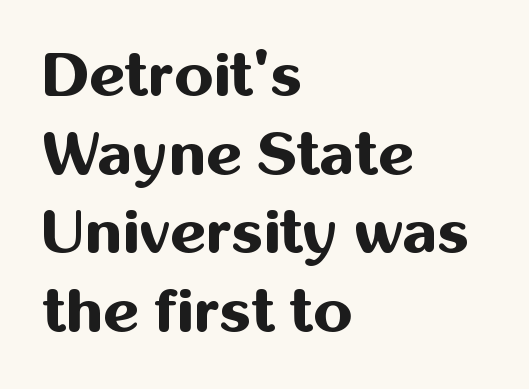
Q: Is the text bold? A: Yes.
Q: Is the text italic (slanted)? A: No, it is upright.
Q: Is the typeface a serif or a sans-serif typeface? A: Sans-serif.
Q: Is the text underlined? A: No.
Q: How is the paragraph aligned? A: Left-aligned.
Q: Is the spacing between letters normal or unusually wide? A: Normal.
Q: Is the spacing between lines tight, normal or loose? A: Normal.
Q: Width (condensed, normal, or wide)? A: Normal.
Q: Stroke contrast? A: Medium.
Q: x-height? A: Medium.
Q: Monospaced? A: No.
